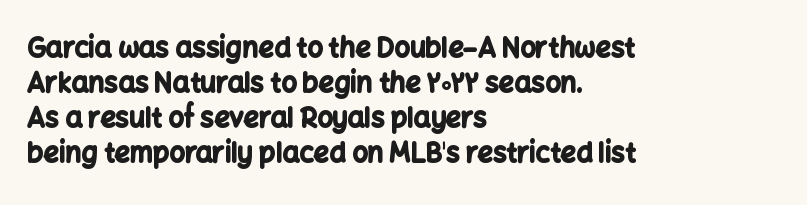
Q: Is the text bold? A: Yes.
Q: Is the text italic (slanted)? A: No, it is upright.
Q: Is the text underlined? A: No.
Q: How is the paragraph aligned? A: Left-aligned.
Q: Is the spacing between letters normal or unusually wide? A: Normal.
Q: Is the spacing between lines tight, normal or loose? A: Normal.
